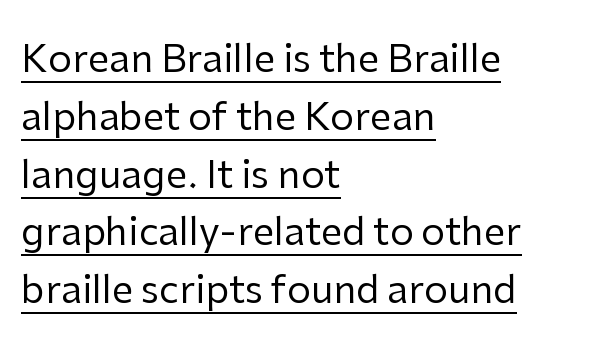
These glyphs show unthickened strokes, regular width or finer. Quick note: interline space is typical. A typesetter would mark this as roman, not italic. Do the characters align in a grid? No, the font is proportional. What decoration does the sample have? An underline.
